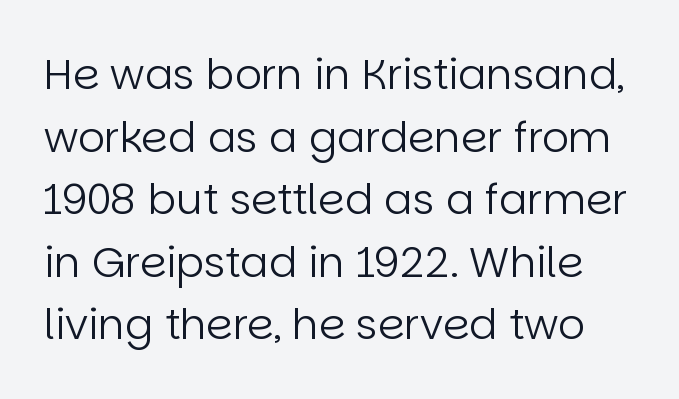
The image shows 42 px regular-weight sans-serif type, upright; set normal line spacing (1.49x), normal letter spacing, not underlined; low stroke contrast and a large x-height.
